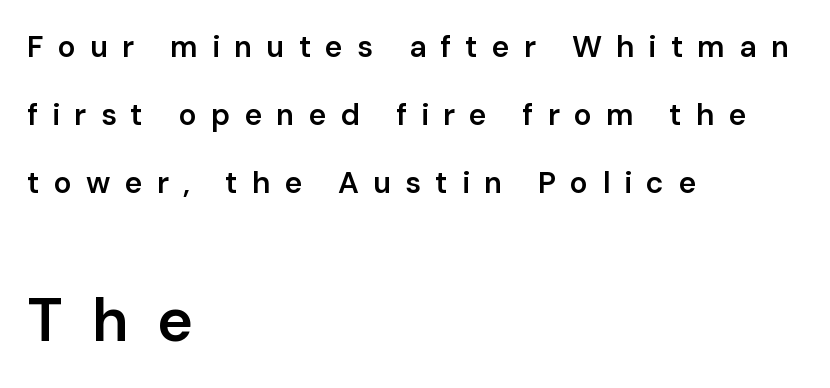
{"serif": "no", "italic": "no", "bold": "semi", "weight": "semibold", "width": "normal", "stroke_contrast": "low", "x_height": "medium", "monospaced": "no", "underline": "no", "align": "left", "line_spacing": "loose", "line_spacing_ratio": 2.27, "letter_spacing": "wide", "letter_spacing_em": 0.47, "larger_block": "second", "size_ratio": 2.03, "glyph_px": 61}
